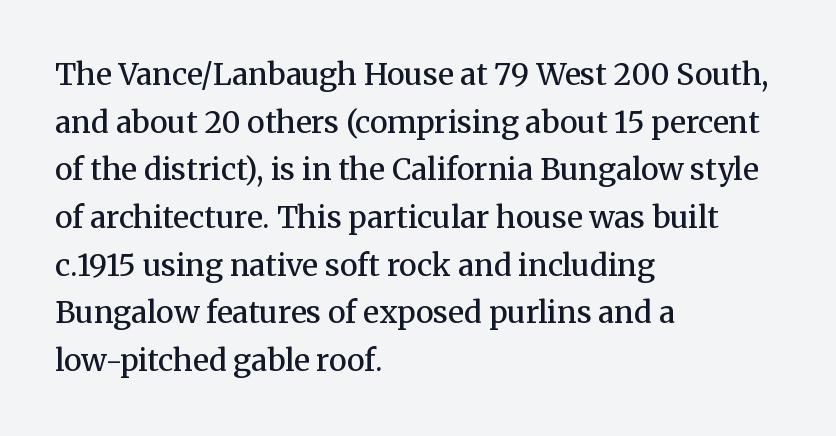
The image shows 30 px semibold serif type, upright; set left-aligned, normal line spacing (1.59x), normal letter spacing, not underlined; medium stroke contrast and a medium x-height.
